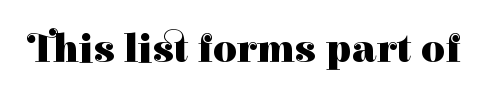
Spacing verdict: proportional, widths tailored to each character. Here the glyphs are tracked normally, forming tight word shapes. Serifs: yes, visible at the terminals of the letterforms. The strip under each line holds only bare page. Style check: upright.
